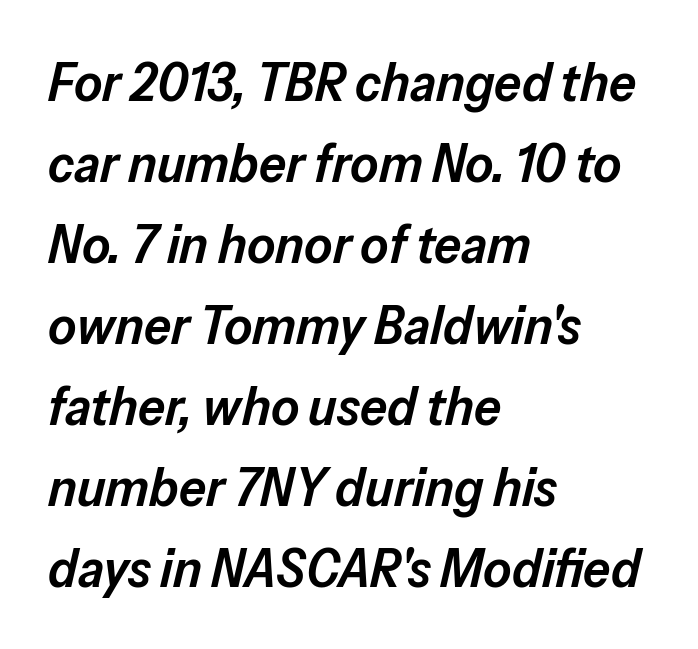
{"italic": "yes", "lean": "right", "slant_degrees": 13, "bold": "semi", "weight": "semibold", "width": "normal", "stroke_contrast": "low", "x_height": "medium", "monospaced": "no", "underline": "no", "align": "left", "line_spacing": "normal", "line_spacing_ratio": 1.5, "letter_spacing": "normal", "letter_spacing_em": 0.0, "glyph_px": 54}
